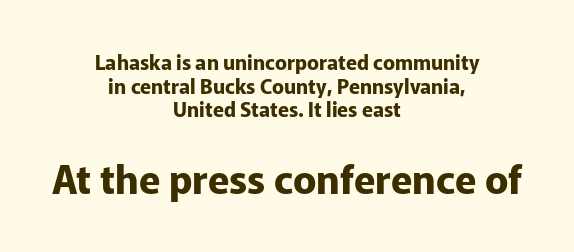
The image shows 39 px bold sans-serif type, upright; set centered, line spacing 1.18x, normal letter spacing, not underlined; the second (bottom) block is 1.95x larger; low stroke contrast and a medium x-height.
